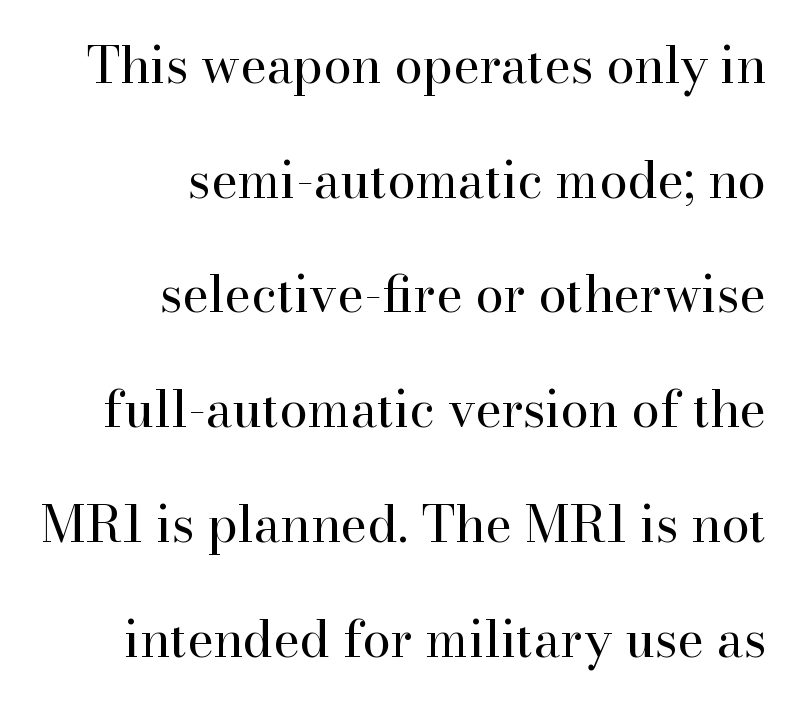
The image shows 51 px regular-weight serif type, upright; set right-aligned, loose line spacing (2.25x), normal letter spacing, not underlined; high stroke contrast and a small x-height.
